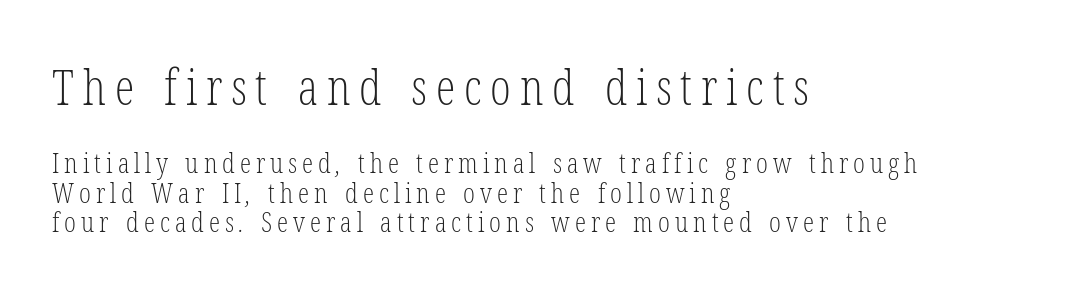
The image shows 49 px light, condensed serif type; set left-aligned, tight line spacing (1.06x), not underlined; the first (top) block is 1.75x larger; low stroke contrast and a medium x-height.
